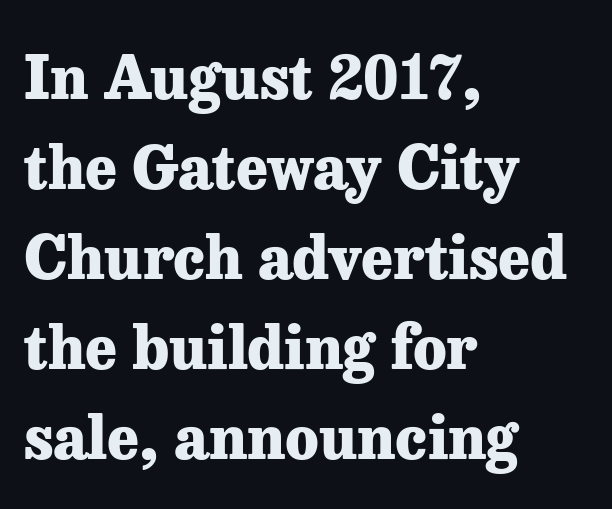
The image shows 60 px heavy serif type, upright; set left-aligned, normal line spacing (1.5x), normal letter spacing, not underlined; low stroke contrast and a medium x-height.
